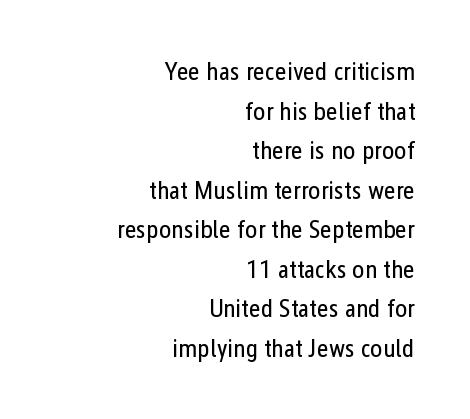
{"italic": "no", "bold": "no", "underline": "no", "align": "right", "line_spacing": "normal", "line_spacing_ratio": 1.52, "letter_spacing": "normal", "letter_spacing_em": 0.0, "glyph_px": 26}
